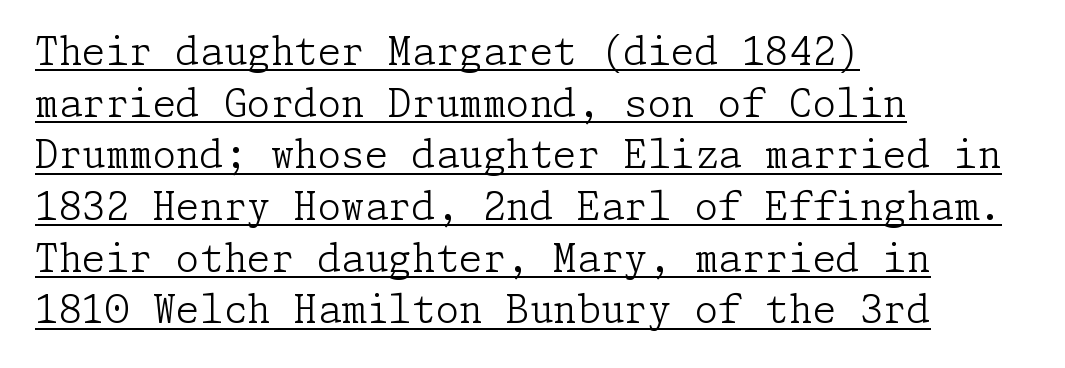
The image shows 38 px light serif type, upright; set left-aligned, normal line spacing (1.36x), normal letter spacing, underlined; low stroke contrast and a medium x-height.
